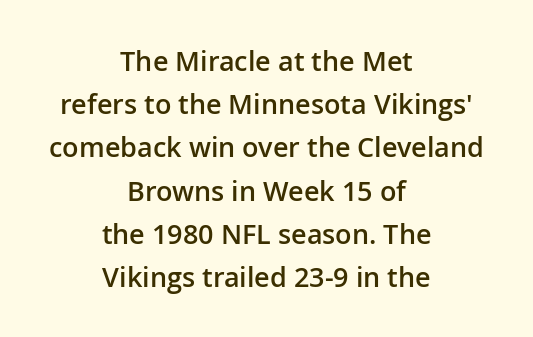
The image shows 27 px text type, upright; set centered, normal line spacing (1.6x), normal letter spacing, not underlined.
